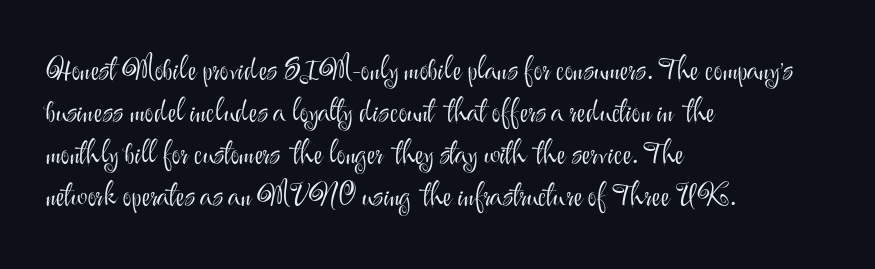
Q: Is the text bold? A: No.
Q: Is the typeface a serif or a sans-serif typeface? A: Sans-serif.
Q: Is the text underlined? A: No.
Q: How is the paragraph aligned? A: Left-aligned.
Q: Is the spacing between letters normal or unusually wide? A: Normal.
Q: Is the spacing between lines tight, normal or loose? A: Normal.
Q: Width (condensed, normal, or wide)? A: Normal.
Q: Stroke contrast? A: Medium.
Q: x-height? A: Small.
Q: Monospaced? A: No.
